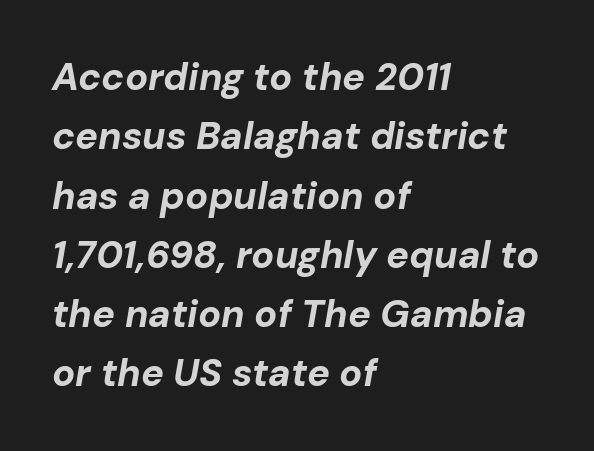
{"italic": "yes", "lean": "right", "slant_degrees": 10, "bold": "yes", "weight": "bold", "width": "normal", "stroke_contrast": "low", "x_height": "medium", "monospaced": "no", "underline": "no", "align": "left", "line_spacing": "normal", "line_spacing_ratio": 1.56, "letter_spacing": "normal", "letter_spacing_em": 0.0, "glyph_px": 38}
